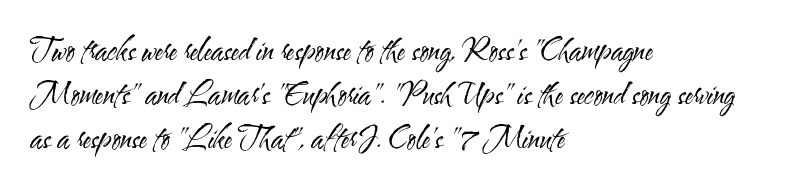
Nothing heavy about these letters — not bold at all. Reading down the column, the eye jumps a familiar distance to each next line. The letters sit at their default tracking, neither squeezed nor spread. These lines are set flush left with a ragged right edge.
